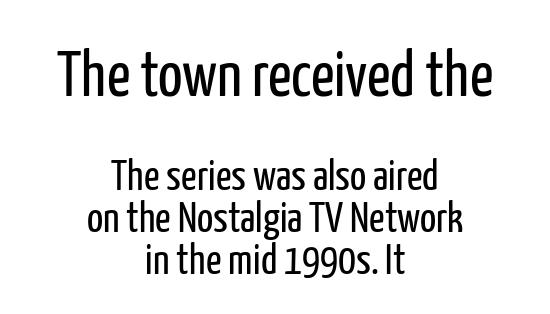
Q: Is the text bold? A: No.
Q: Is the text italic (slanted)? A: No, it is upright.
Q: Is the typeface a serif or a sans-serif typeface? A: Sans-serif.
Q: Is the text underlined? A: No.
Q: How is the paragraph aligned? A: Centered.
Q: Is the spacing between letters normal or unusually wide? A: Normal.
Q: Is the spacing between lines tight, normal or loose? A: Tight.
Q: Which block of text is set in a larger size, the first (top) or the second (bottom)? A: The first (top) one.
Q: Width (condensed, normal, or wide)? A: Condensed.
Q: Stroke contrast? A: Low.
Q: x-height? A: Medium.
Q: Monospaced? A: No.
